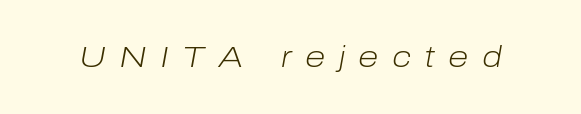
{"italic": "yes", "lean": "right", "slant_degrees": 10, "bold": "no", "weight": "light", "width": "normal", "stroke_contrast": "low", "x_height": "medium", "monospaced": "no", "underline": "no", "letter_spacing": "wide", "letter_spacing_em": 0.44, "glyph_px": 30}
